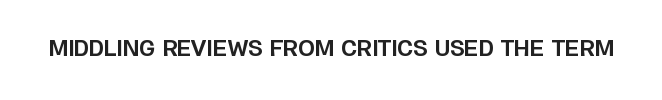
The letterforms sit shoulder to shoulder at normal distance. These lines were composed using upright roman letters. Check the space under the baseline: it is left empty. The sample has been set heavy, in full bold.
